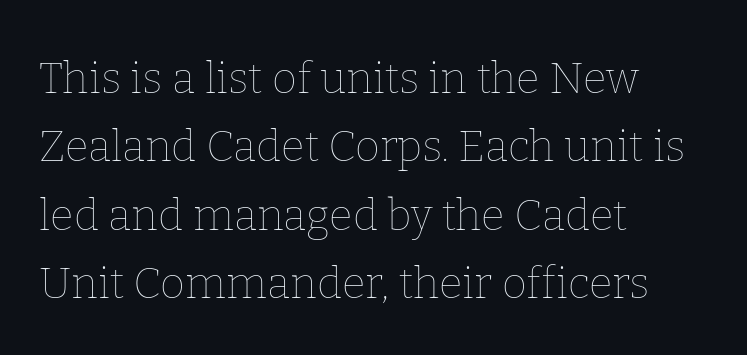
{"italic": "no", "bold": "no", "weight": "thin", "width": "normal", "stroke_contrast": "low", "x_height": "medium", "monospaced": "no", "underline": "no", "align": "left", "line_spacing": "normal", "line_spacing_ratio": 1.59, "letter_spacing": "normal", "letter_spacing_em": 0.0, "glyph_px": 43}
